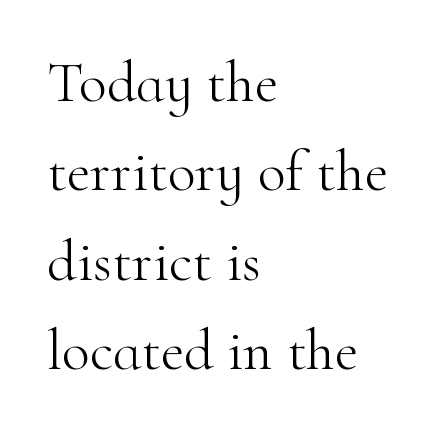
The image shows 58 px light serif type, upright; set left-aligned, normal line spacing (1.54x), normal letter spacing, not underlined; high stroke contrast and a small x-height.
